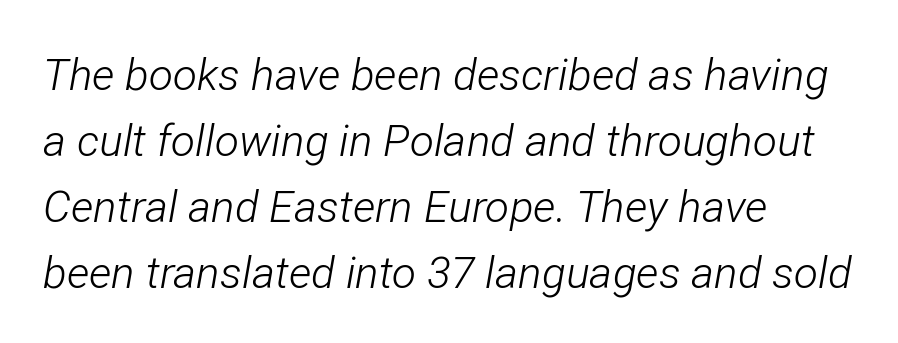
Compared with a centered layout, this one pins lines to the left instead. Spacing verdict: proportional, widths tailored to each character. Stem width sits at or under what a default text font uses. Regular leading.
